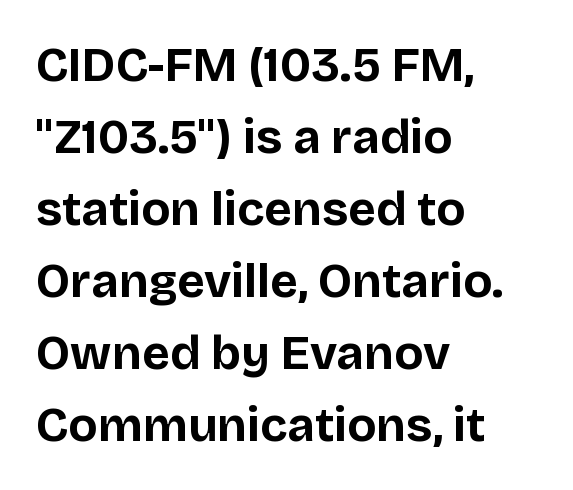
The image shows 48 px bold sans-serif type, upright; set left-aligned, normal line spacing (1.5x), normal letter spacing, not underlined; low stroke contrast and a large x-height.
